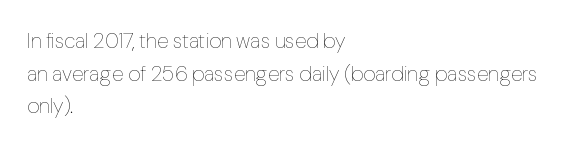
{"italic": "no", "bold": "no", "underline": "no", "align": "left", "line_spacing": "normal", "line_spacing_ratio": 1.55, "letter_spacing": "normal", "letter_spacing_em": 0.0, "glyph_px": 21}
